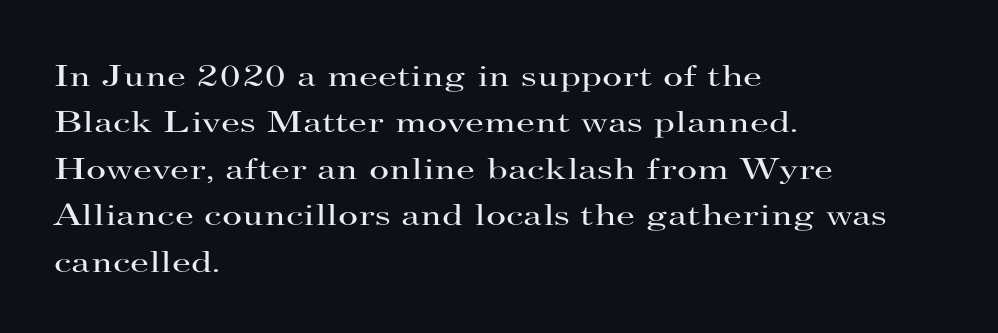
These lines are set flush left with a ragged right edge. Do the letters lean? They stand straight. The letters look calm and open, with moderate or lighter stems. You could not count columns in this text — the font is proportionally spaced. Letters rest on an invisible, unmarked baseline.
